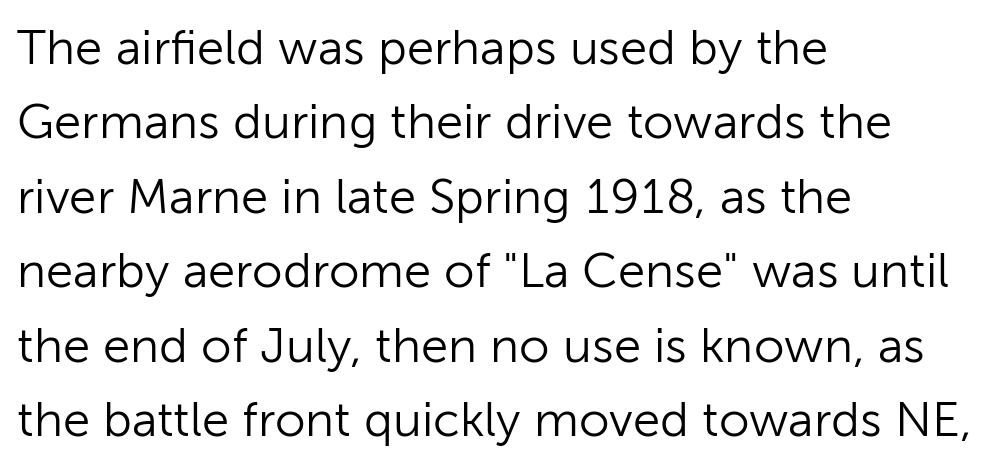
The image shows 49 px light sans-serif type, upright; set left-aligned, normal line spacing (1.52x), normal letter spacing, not underlined; low stroke contrast and a medium x-height.
